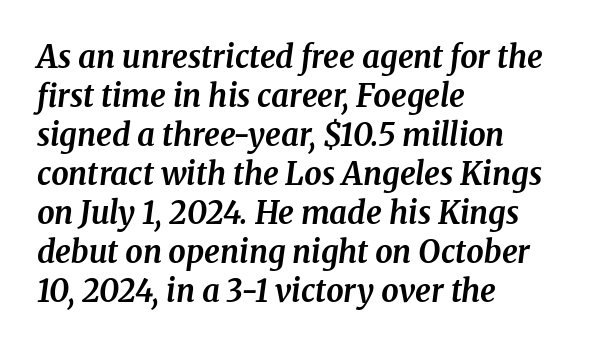
{"serif": "yes", "italic": "yes", "lean": "right", "slant_degrees": 8, "bold": "yes", "weight": "bold", "width": "normal", "stroke_contrast": "medium", "x_height": "medium", "monospaced": "no", "underline": "no", "align": "left", "line_spacing": "normal", "line_spacing_ratio": 1.26, "letter_spacing": "normal", "letter_spacing_em": 0.0, "glyph_px": 31}
